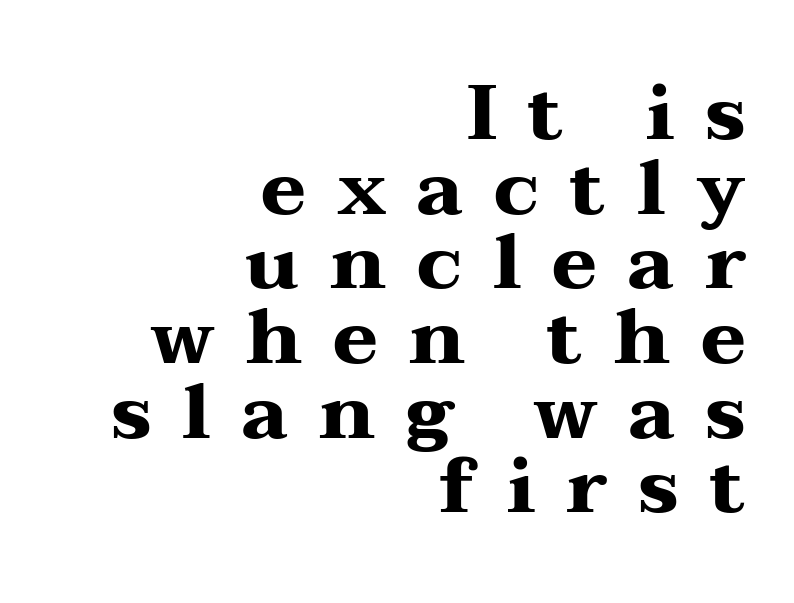
{"serif": "yes", "italic": "no", "bold": "yes", "weight": "heavy", "width": "wide", "stroke_contrast": "medium", "x_height": "medium", "monospaced": "no", "underline": "no", "align": "right", "line_spacing": "tight", "line_spacing_ratio": 0.97, "letter_spacing": "wide", "letter_spacing_em": 0.4, "glyph_px": 77}
